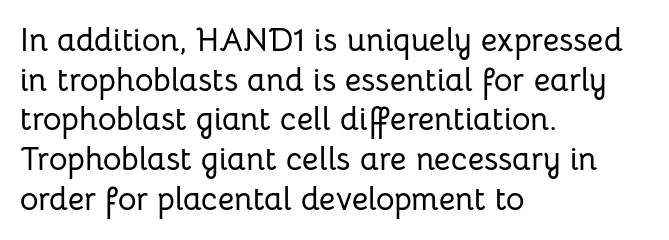
No italicization has been applied; the sample stays upright. Decoration check: the copy has no underline. Horizontally, the lines are justified to the leading edge only. Caption: standard tracking, unaltered. To sum up the face: it is a sans, with no serifs.
